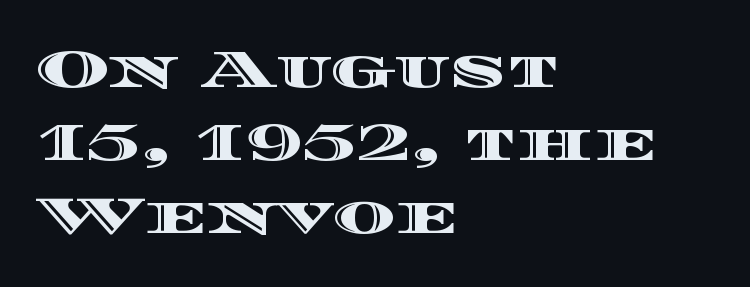
The image shows 53 px wide type, upright; set left-aligned, normal line spacing (1.38x), normal letter spacing, not underlined; a large x-height.
